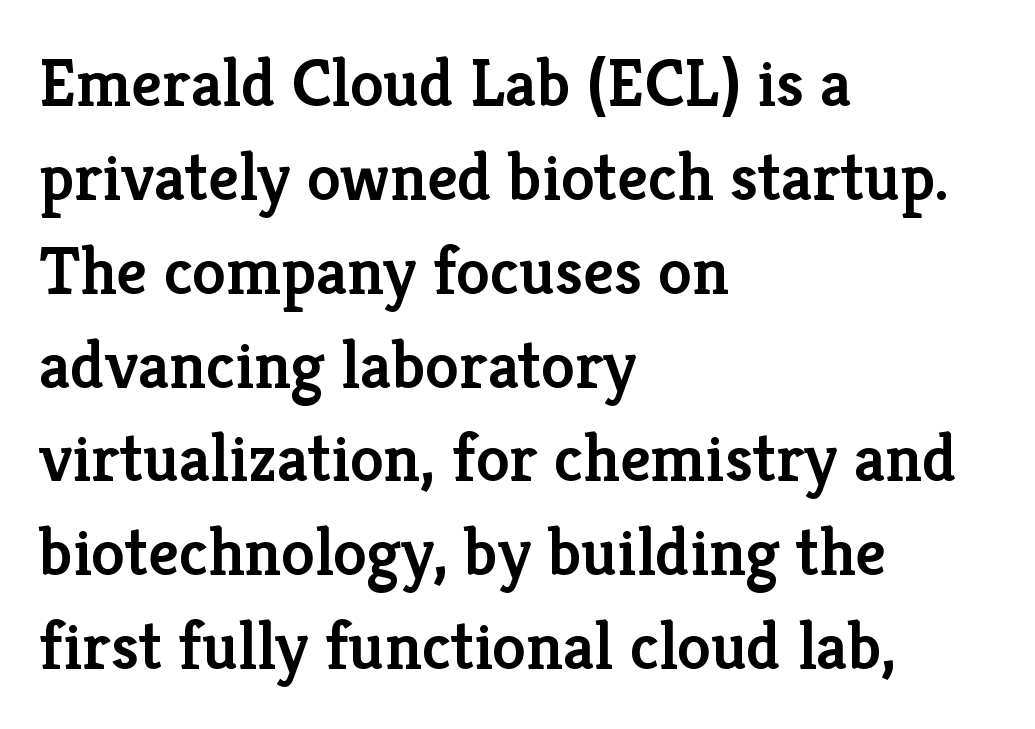
The image shows 68 px semibold serif type, upright; set left-aligned, normal line spacing (1.38x), normal letter spacing, not underlined; low stroke contrast and a medium x-height.
